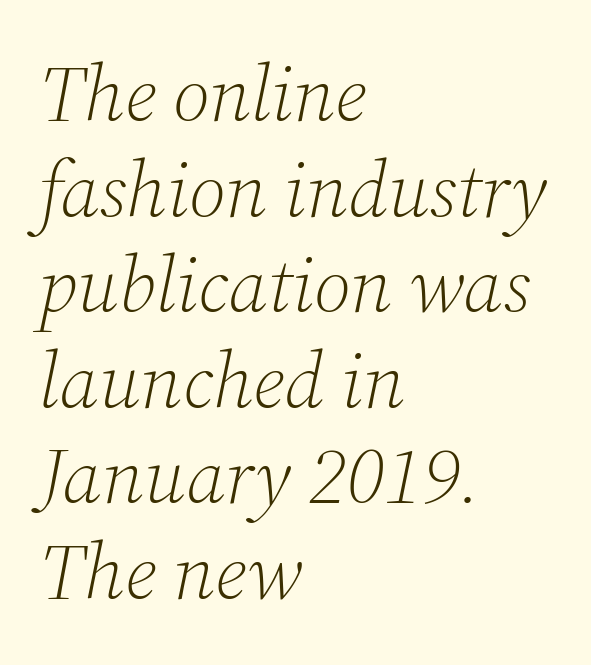
Q: Is the text bold? A: No.
Q: Is the text italic (slanted)? A: Yes, it leans right by about 12 degrees.
Q: Is the typeface a serif or a sans-serif typeface? A: Serif.
Q: Is the text underlined? A: No.
Q: How is the paragraph aligned? A: Left-aligned.
Q: Is the spacing between letters normal or unusually wide? A: Normal.
Q: Width (condensed, normal, or wide)? A: Normal.
Q: Stroke contrast? A: Medium.
Q: x-height? A: Medium.
Q: Monospaced? A: No.
